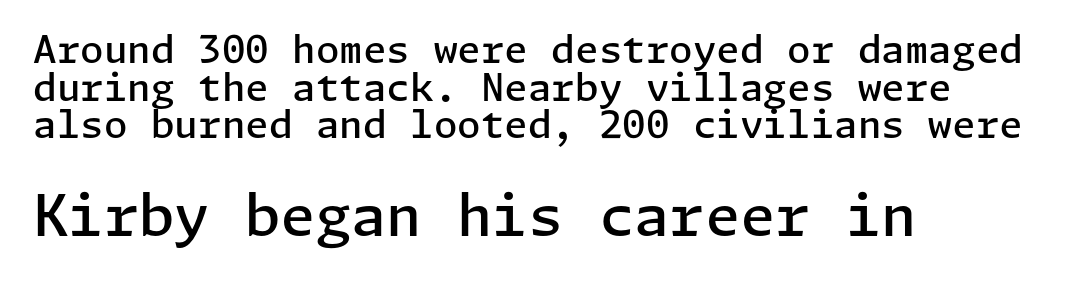
Q: Is the text bold? A: Semi-bold.
Q: Is the text italic (slanted)? A: No, it is upright.
Q: Is the typeface a serif or a sans-serif typeface? A: Sans-serif.
Q: Is the text underlined? A: No.
Q: How is the paragraph aligned? A: Left-aligned.
Q: Is the spacing between letters normal or unusually wide? A: Normal.
Q: Is the spacing between lines tight, normal or loose? A: Tight.
Q: Which block of text is set in a larger size, the first (top) or the second (bottom)? A: The second (bottom) one.
Q: Width (condensed, normal, or wide)? A: Normal.
Q: Stroke contrast? A: Low.
Q: x-height? A: Medium.
